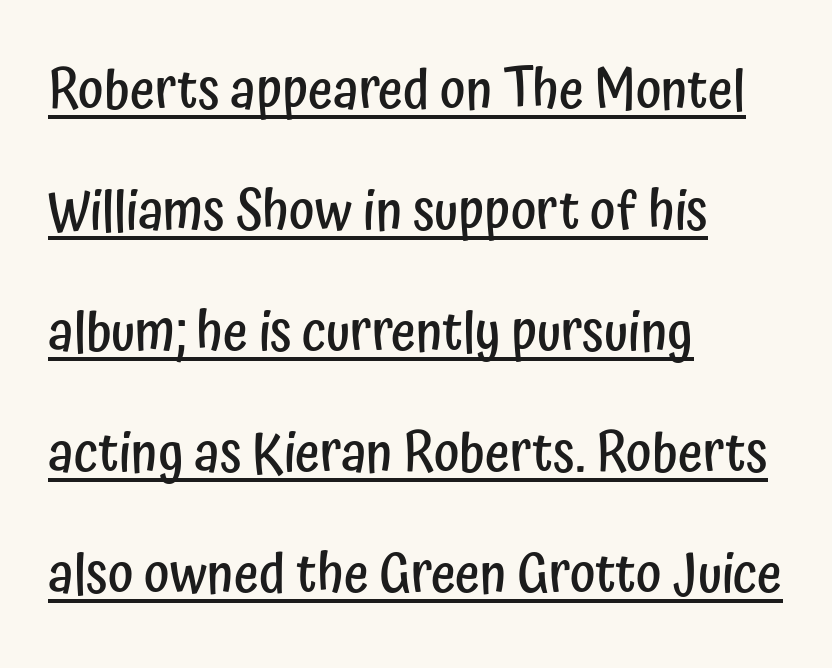
The image shows 54 px semibold, condensed sans-serif type, upright; set left-aligned, loose line spacing (2.24x), normal letter spacing, underlined; low stroke contrast and a medium x-height.
